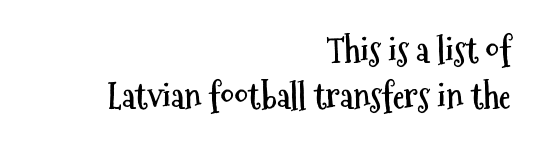
The image shows 34 px semibold, condensed sans-serif type, upright; set right-aligned, normal line spacing (1.34x), normal letter spacing, not underlined; medium stroke contrast and a medium x-height.
